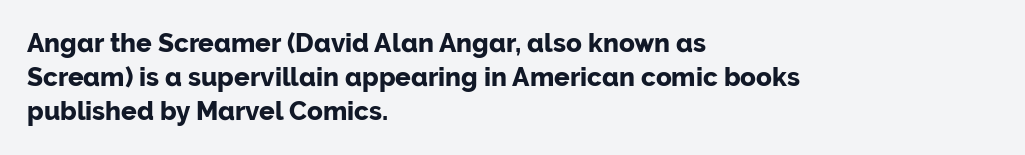
Q: Is the text bold? A: Yes.
Q: Is the text italic (slanted)? A: No, it is upright.
Q: Is the text underlined? A: No.
Q: How is the paragraph aligned? A: Left-aligned.
Q: Is the spacing between letters normal or unusually wide? A: Normal.
Q: Is the spacing between lines tight, normal or loose? A: Normal.
